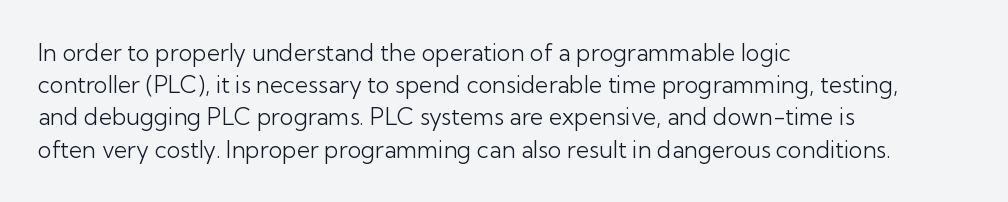
Regarding leading, the lines here are spaced in the standard way. The setting favours the left margin, as ordinary paragraphs usually do. The typeface has the unassuming heft of standard copy or less. The tracking reads as untouched default to a designer's eye. Type without underlining. Vertical strokes here are truly vertical.
